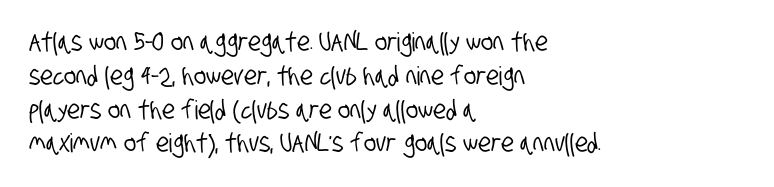
Q: Is the text underlined? A: No.
Q: How is the paragraph aligned? A: Left-aligned.
Q: Is the spacing between letters normal or unusually wide? A: Normal.
Q: Is the spacing between lines tight, normal or loose? A: Normal.
